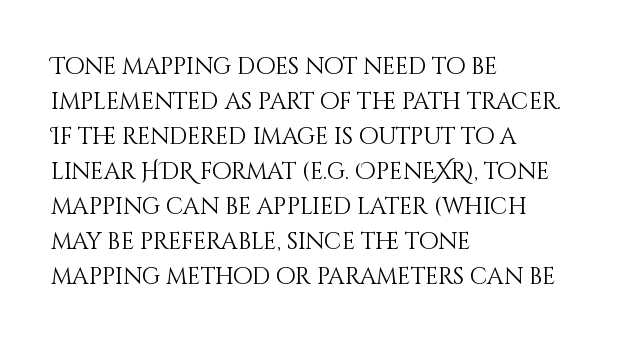
{"italic": "no", "bold": "no", "underline": "no", "align": "left", "line_spacing": "normal", "line_spacing_ratio": 1.52, "letter_spacing": "normal", "letter_spacing_em": 0.0, "glyph_px": 23}
